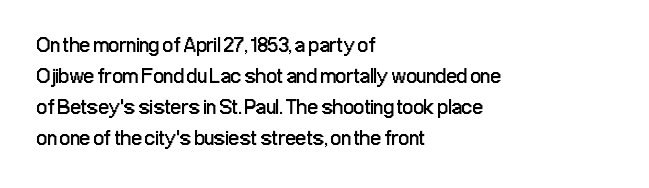
Q: Is the text bold? A: No.
Q: Is the text italic (slanted)? A: No, it is upright.
Q: Is the text underlined? A: No.
Q: How is the paragraph aligned? A: Left-aligned.
Q: Is the spacing between letters normal or unusually wide? A: Normal.
Q: Is the spacing between lines tight, normal or loose? A: Normal.
